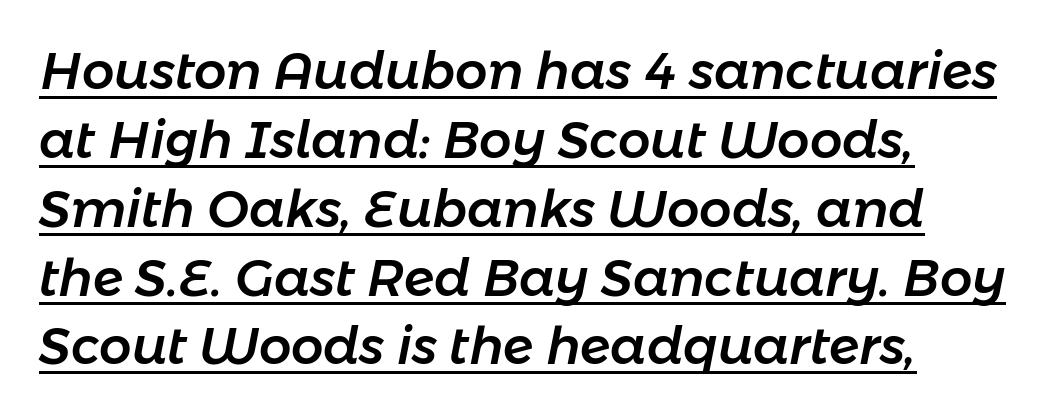
Q: Is the text italic (slanted)? A: Yes, it leans right by about 11 degrees.
Q: Is the text underlined? A: Yes.
Q: How is the paragraph aligned? A: Left-aligned.
Q: Is the spacing between letters normal or unusually wide? A: Normal.
Q: Is the spacing between lines tight, normal or loose? A: Normal.
Q: Width (condensed, normal, or wide)? A: Normal.
Q: Stroke contrast? A: Low.
Q: x-height? A: Medium.
Q: Monospaced? A: No.
